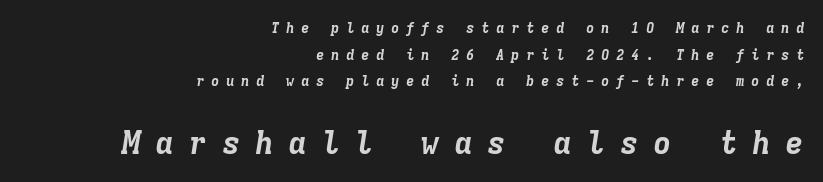
Q: Is the text bold? A: Yes.
Q: Is the text italic (slanted)? A: Yes, it leans right by about 9 degrees.
Q: Is the text underlined? A: No.
Q: How is the paragraph aligned? A: Right-aligned.
Q: Is the spacing between letters normal or unusually wide? A: Unusually wide.
Q: Is the spacing between lines tight, normal or loose? A: Loose.
Q: Which block of text is set in a larger size, the first (top) or the second (bottom)? A: The second (bottom) one.
Q: Width (condensed, normal, or wide)? A: Normal.
Q: Stroke contrast? A: Low.
Q: x-height? A: Medium.
Q: Monospaced? A: Yes.
